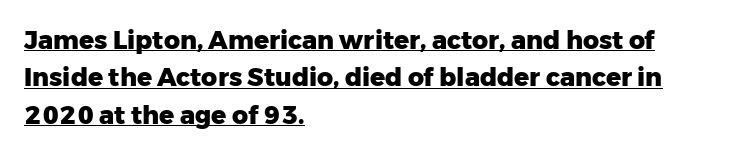
Q: Is the text bold? A: Yes.
Q: Is the text italic (slanted)? A: No, it is upright.
Q: Is the text underlined? A: Yes.
Q: How is the paragraph aligned? A: Left-aligned.
Q: Is the spacing between letters normal or unusually wide? A: Normal.
Q: Is the spacing between lines tight, normal or loose? A: Normal.
